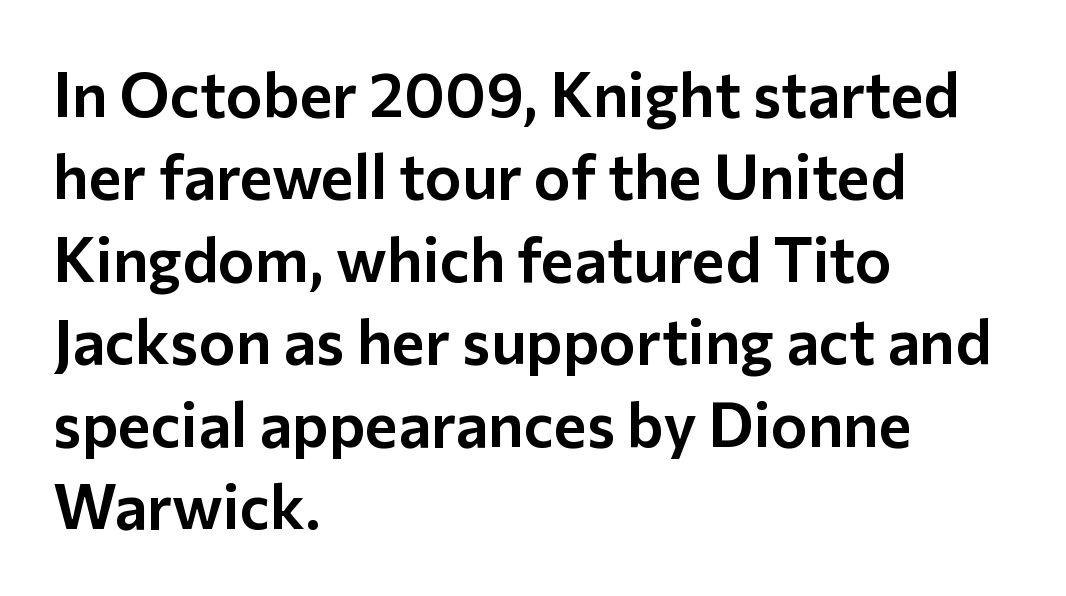
Do the characters align in a grid? No, the font is proportional. The letters stand upright; this is a roman face. Summary of vertical rhythm: regular, with standard interline spacing. Note: no serifs on the glyphs. Standard letterfit; no display-style spreading of the glyphs. Compared with a centered layout, this one pins lines to the left instead.
